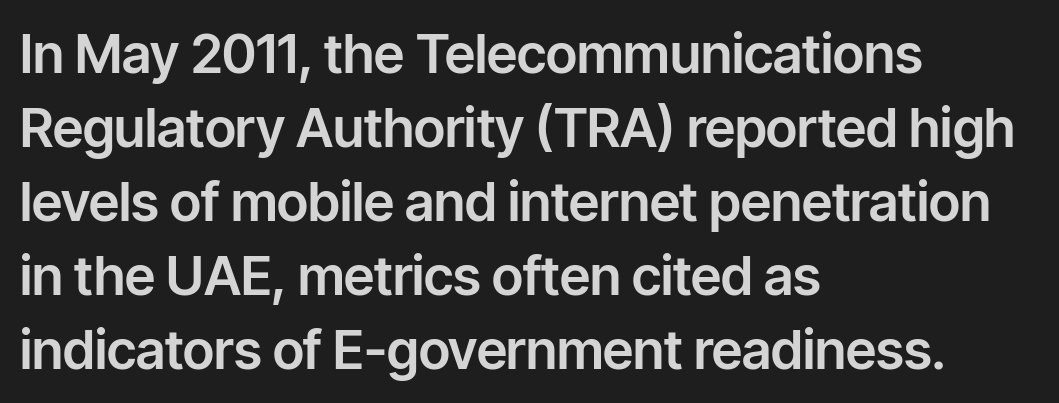
{"serif": "no", "italic": "no", "width": "normal", "stroke_contrast": "low", "x_height": "medium", "monospaced": "no", "underline": "no", "align": "left", "line_spacing": "normal", "line_spacing_ratio": 1.37, "letter_spacing": "normal", "letter_spacing_em": 0.0, "glyph_px": 54}
